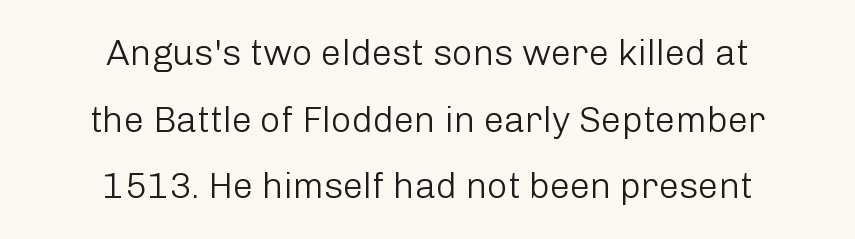
{"serif": "no", "italic": "no", "bold": "no", "weight": "light", "width": "normal", "stroke_contrast": "low", "x_height": "medium", "monospaced": "no", "underline": "no", "align": "center", "line_spacing_ratio": 1.85, "letter_spacing": "normal", "letter_spacing_em": 0.0, "glyph_px": 36}
